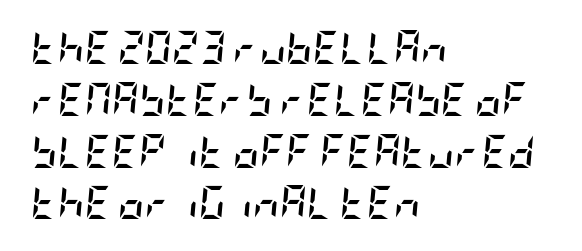
The glyphs are unaccompanied by any horizontal stroke below them. Compared with typical paragraphs, the rows here are spaced about the same. The whole block is typeset with a tilt. Horizontal alignment here is leftward, the default for most running prose. Thick stems and heavy bowls — unmistakably bold. Words appear dense and cohesive because spacing is normal.
